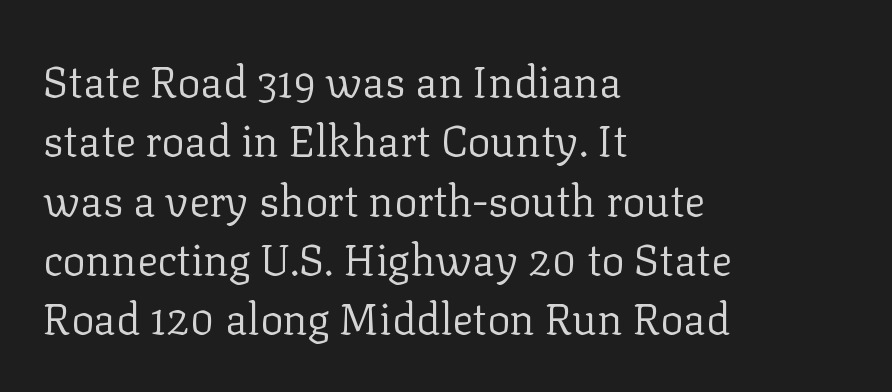
The image shows 43 px regular-weight serif type, upright; set left-aligned, normal line spacing (1.38x), normal letter spacing, not underlined; low stroke contrast and a medium x-height.
